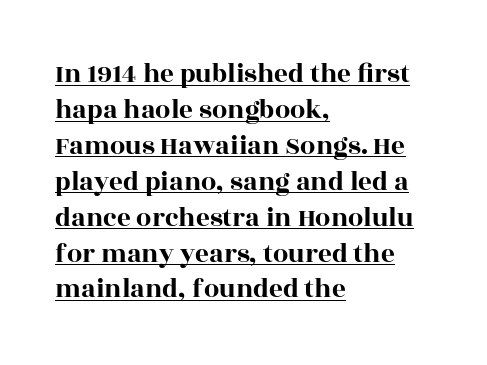
The lettering is marked with a stroke running underneath it. Default kerning and tracking; the words read as compact shapes. Reading down the block, your eye returns to a fixed left position each line. Ascenders rise straight up at ninety degrees. Leading matches the norm, producing a regular column.
